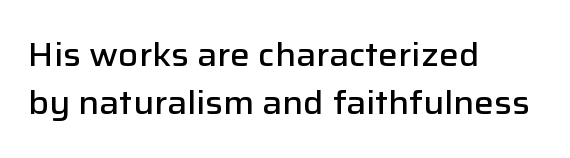
Posture: straight, roman, zero tilt. Bare-footed words on every line. Each new line begins a customary step beneath the previous one. No extra tracking has been applied to these lines. Every letter is mildly thick-stroked: semibold rather than bold. Is this a sans? Yes — the strokes have no serifs.
